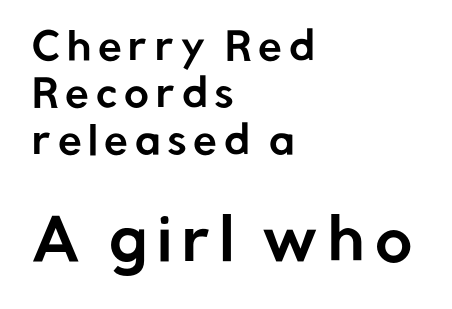
Tall strokes in this sample are plumb rather than angled. The glyphs are unaccompanied by any horizontal stroke below them. The rendering uses natural spacing where letterforms have individual widths. Size hierarchy here favors the trailing block over the leading one. Look at the bottom of the vertical strokes: they stop flat, with no serifs. Which margin do the lines hug? The left one — the right edge is uneven.
